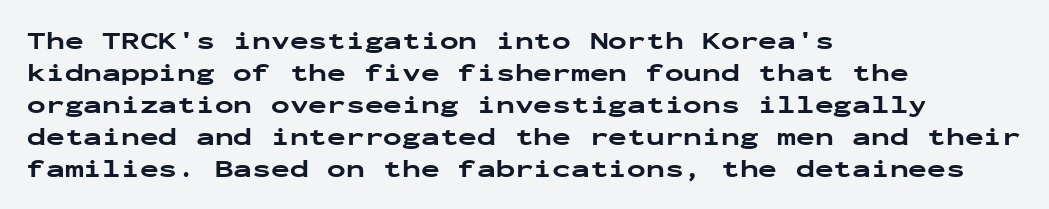
{"italic": "no", "bold": "yes", "underline": "no", "align": "left", "line_spacing": "normal", "line_spacing_ratio": 1.28, "letter_spacing": "normal", "letter_spacing_em": 0.0, "glyph_px": 25}
